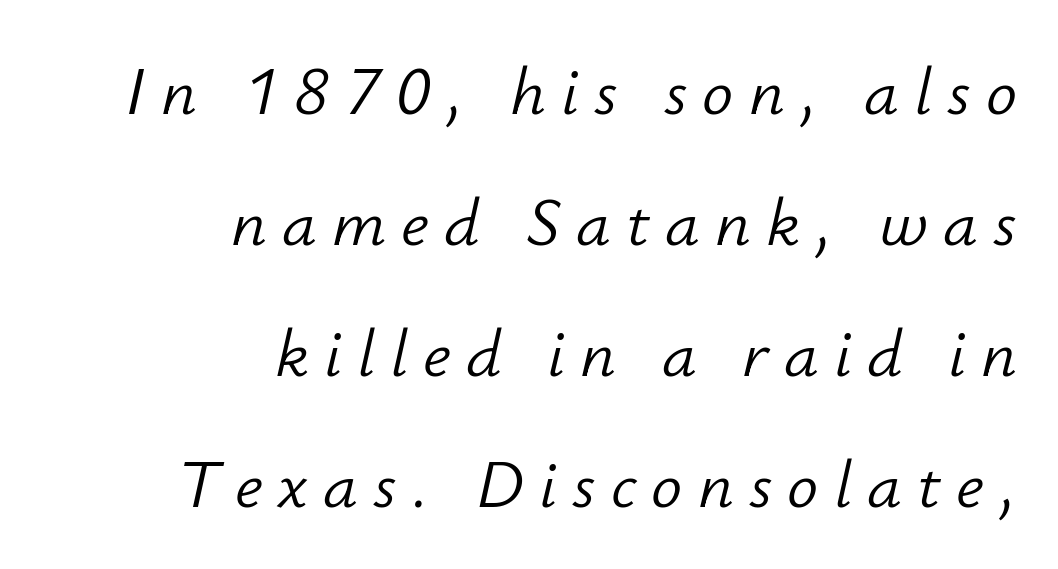
The image shows 69 px light type, italic (leaning right); set right-aligned, loose line spacing (1.9x), unusually wide letter spacing (+0.22 em), not underlined; low stroke contrast and a small x-height.
